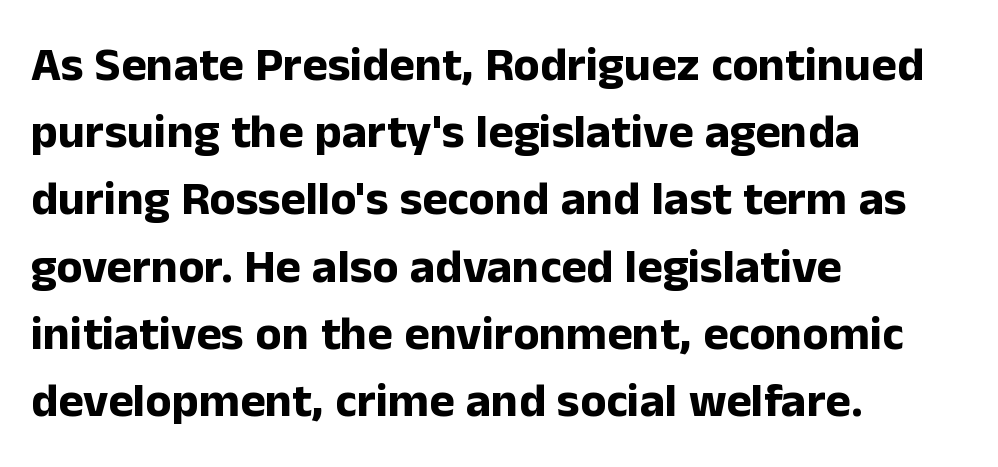
The image shows 48 px bold sans-serif type, upright; set left-aligned, normal line spacing (1.4x), normal letter spacing, not underlined; low stroke contrast and a medium x-height.
